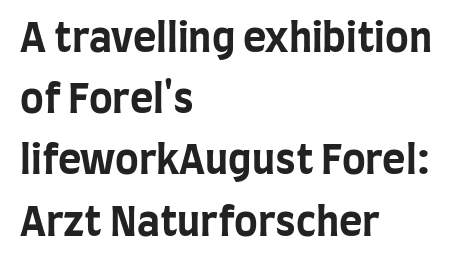
{"serif": "no", "italic": "no", "bold": "yes", "weight": "bold", "width": "condensed", "stroke_contrast": "low", "x_height": "large", "monospaced": "no", "underline": "no", "align": "left", "line_spacing": "normal", "line_spacing_ratio": 1.53, "letter_spacing": "normal", "letter_spacing_em": 0.0, "glyph_px": 40}
